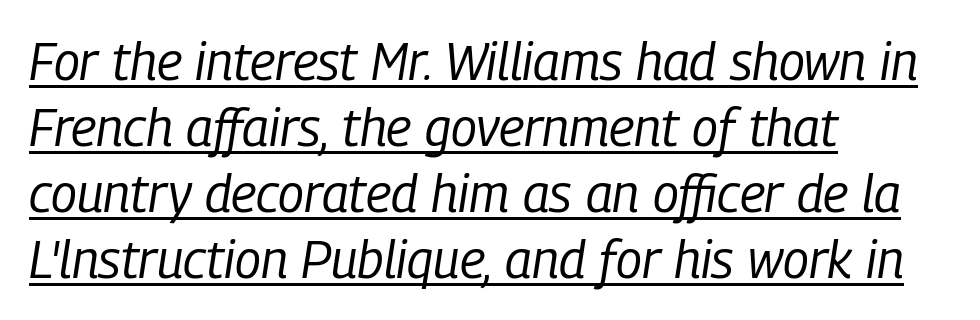
Q: Is the text bold? A: No.
Q: Is the text italic (slanted)? A: Yes, it leans right by about 9 degrees.
Q: Is the text underlined? A: Yes.
Q: How is the paragraph aligned? A: Left-aligned.
Q: Is the spacing between letters normal or unusually wide? A: Normal.
Q: Is the spacing between lines tight, normal or loose? A: Normal.
Q: Width (condensed, normal, or wide)? A: Condensed.
Q: Stroke contrast? A: Low.
Q: x-height? A: Medium.
Q: Monospaced? A: No.
